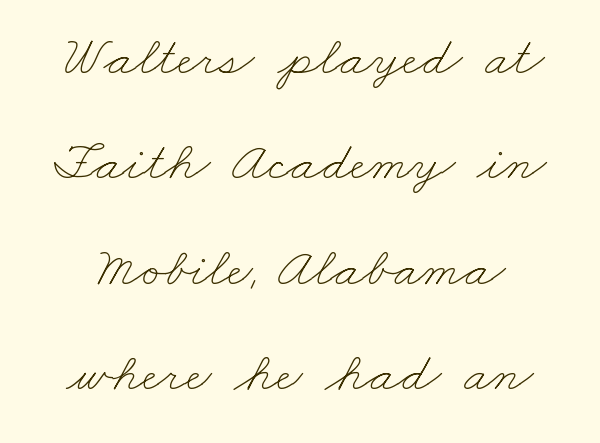
Stems here are at most as thick as an everyday book face. Has an underline been added? It has not. This sample has the flowing, uneven cadence of proportional lettering. The letterforms sit shoulder to shoulder at normal distance.
